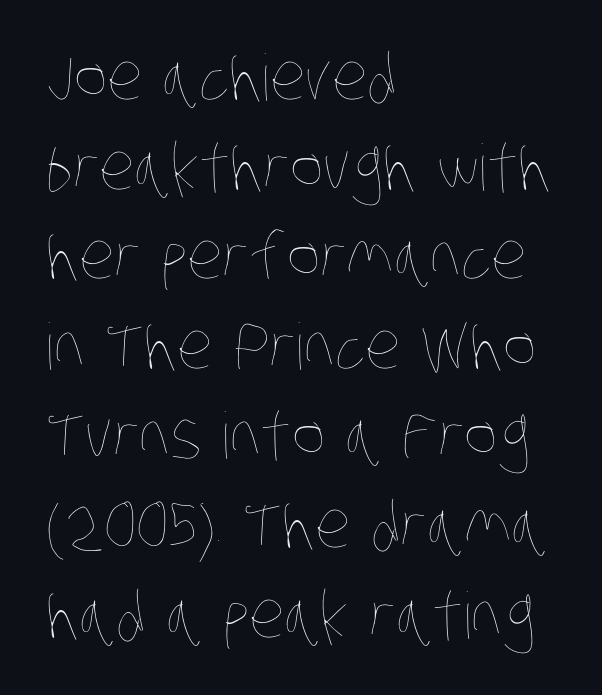
{"bold": "no", "weight": "thin", "width": "condensed", "stroke_contrast": "low", "x_height": "large", "monospaced": "no", "underline": "no", "align": "left", "line_spacing": "normal", "line_spacing_ratio": 1.4, "letter_spacing": "normal", "letter_spacing_em": 0.0, "glyph_px": 64}
